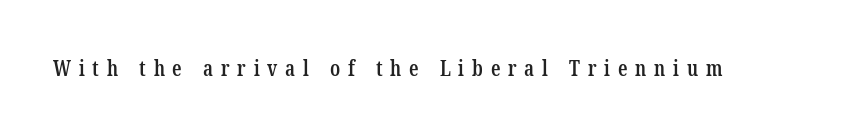
The image shows 21 px text type; set unusually wide letter spacing (+0.37 em), not underlined.
